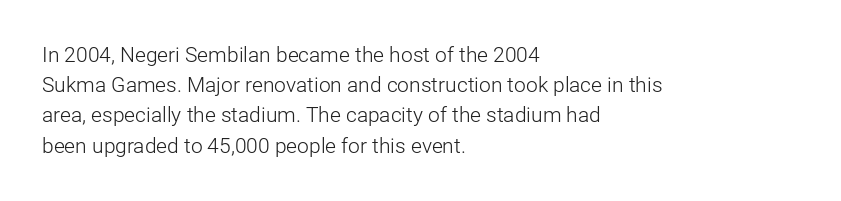
{"italic": "no", "bold": "no", "underline": "no", "align": "left", "line_spacing": "normal", "line_spacing_ratio": 1.44, "letter_spacing": "normal", "letter_spacing_em": 0.0, "glyph_px": 21}
